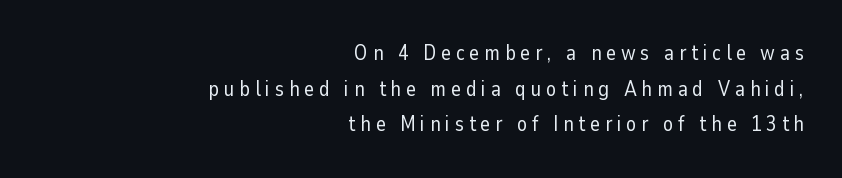
{"italic": "no", "bold": "no", "underline": "no", "align": "right", "line_spacing": "normal", "line_spacing_ratio": 1.7, "letter_spacing": "wide", "letter_spacing_em": 0.23, "glyph_px": 21}
